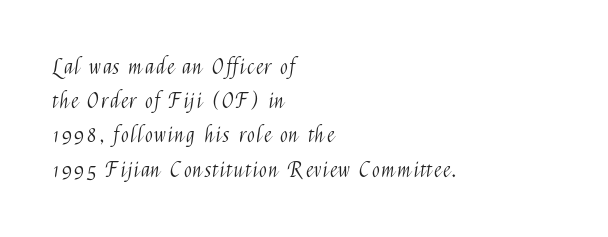
Q: Is the text bold? A: No.
Q: Is the text italic (slanted)? A: Yes.
Q: Is the text underlined? A: No.
Q: How is the paragraph aligned? A: Left-aligned.
Q: Is the spacing between lines tight, normal or loose? A: Normal.
